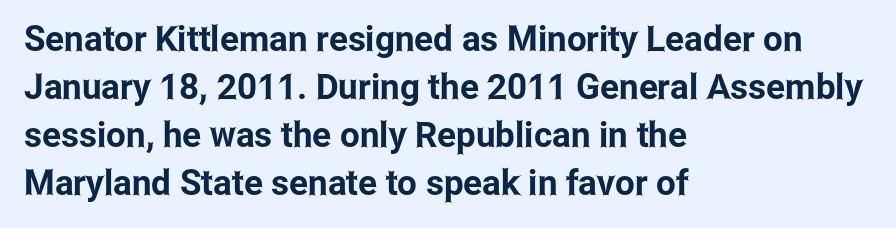
The image shows 35 px condensed sans-serif type, upright; set left-aligned, normal line spacing (1.37x), normal letter spacing, not underlined; low stroke contrast and a medium x-height.
